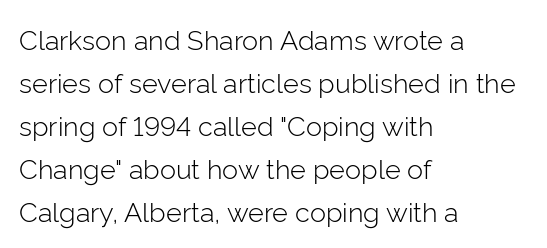
The image shows 27 px text type, upright; set left-aligned, normal line spacing (1.59x), normal letter spacing, not underlined.
